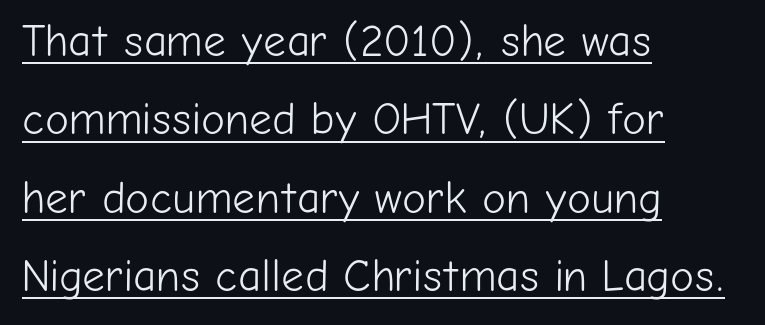
Q: Is the text bold? A: No.
Q: Is the text italic (slanted)? A: No, it is upright.
Q: Is the typeface a serif or a sans-serif typeface? A: Sans-serif.
Q: Is the text underlined? A: Yes.
Q: How is the paragraph aligned? A: Left-aligned.
Q: Is the spacing between letters normal or unusually wide? A: Normal.
Q: Width (condensed, normal, or wide)? A: Normal.
Q: Stroke contrast? A: Low.
Q: x-height? A: Medium.
Q: Monospaced? A: No.
